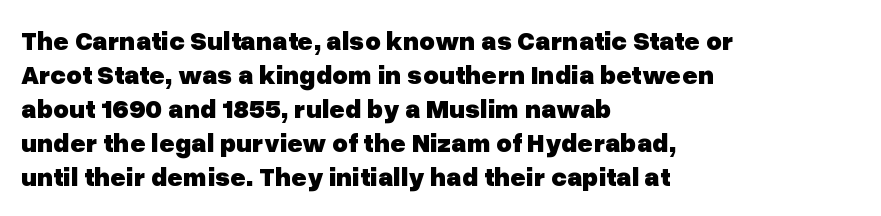
Does the weight exceed regular? Yes, all the way to bold. Short note: letters normally spaced. The space beneath each line is pristine and unruled. The typesetter chose a ragged-right arrangement here. Posture: vertical. The passage shown stacks its lines at a standard gap.
